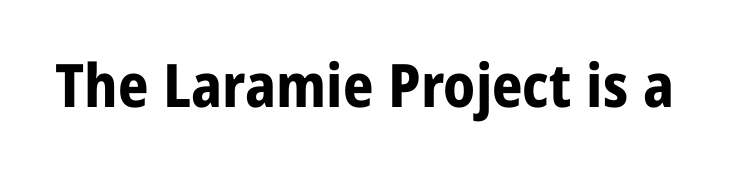
{"serif": "no", "italic": "no", "bold": "yes", "weight": "bold", "width": "normal", "stroke_contrast": "low", "x_height": "medium", "monospaced": "no", "underline": "no", "letter_spacing": "normal", "letter_spacing_em": 0.0, "glyph_px": 60}
